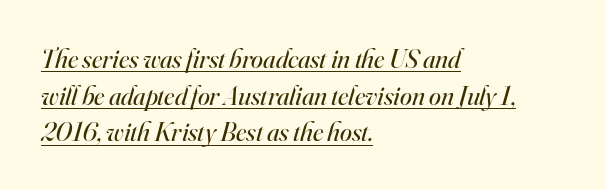
Q: Is the text bold? A: No.
Q: Is the text italic (slanted)? A: Yes, it leans right by about 16 degrees.
Q: Is the text underlined? A: Yes.
Q: How is the paragraph aligned? A: Left-aligned.
Q: Is the spacing between letters normal or unusually wide? A: Normal.
Q: Is the spacing between lines tight, normal or loose? A: Normal.
